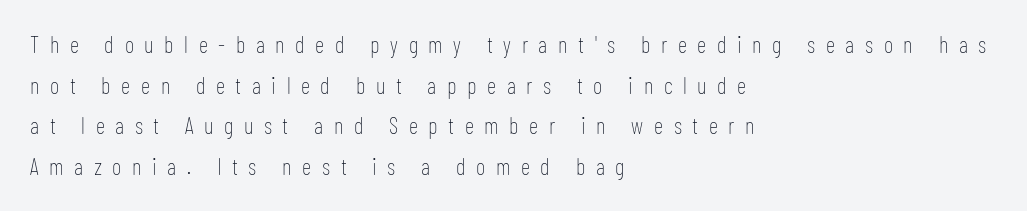
{"italic": "no", "bold": "no", "underline": "no", "align": "left", "line_spacing_ratio": 1.77, "letter_spacing": "wide", "letter_spacing_em": 0.46, "glyph_px": 23}
